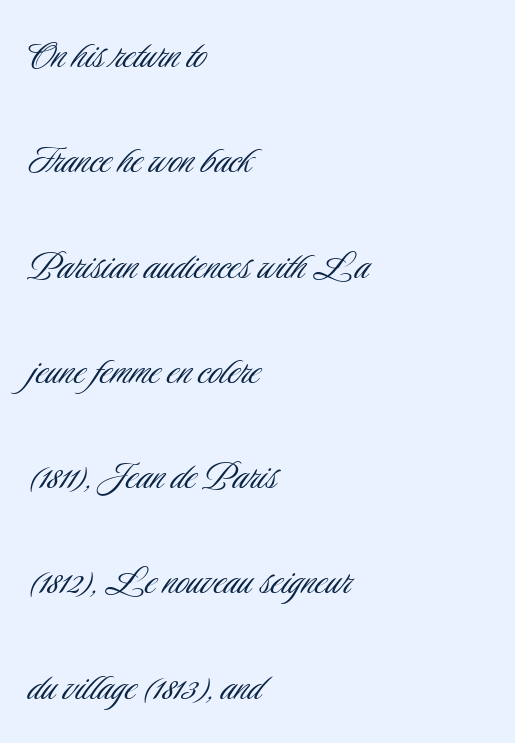
The image shows 45 px light, condensed sans-serif type; set left-aligned, loose line spacing (2.34x), normal letter spacing, not underlined; low stroke contrast and a small x-height.
